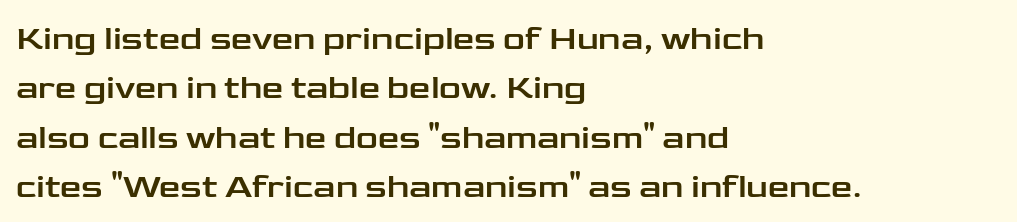
The lines are quadded left. Designer's note — italics off, roman on. Proportional: the letters do not fall into vertical columns. The leading is moderate, giving the passage an even texture.
